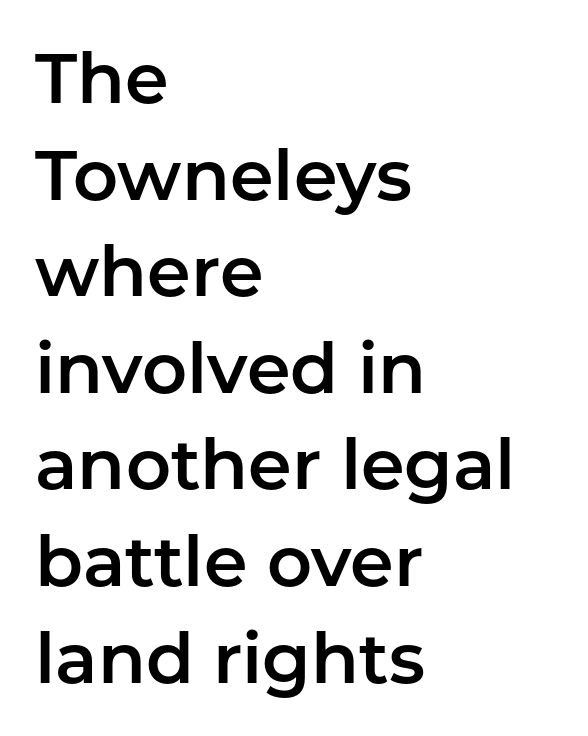
{"serif": "no", "italic": "no", "width": "normal", "stroke_contrast": "low", "x_height": "medium", "monospaced": "no", "underline": "no", "align": "left", "line_spacing": "normal", "line_spacing_ratio": 1.38, "letter_spacing": "normal", "letter_spacing_em": 0.0, "glyph_px": 70}
